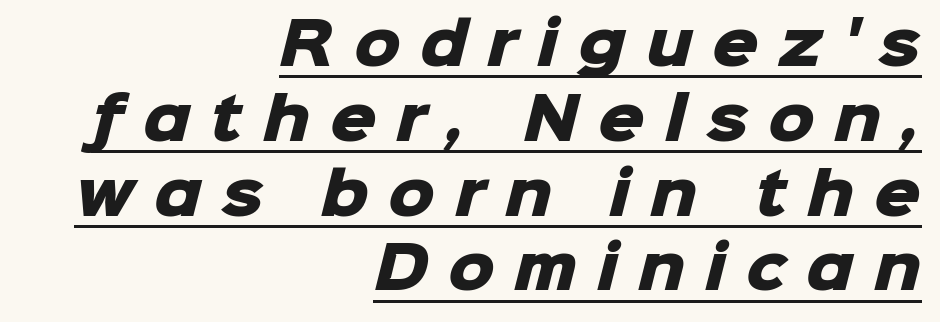
Check where the strokes stop: nothing finishes them off — pure sans. Glyph-to-glyph distance is far greater than everyday printed text. Look at the stroke-to-counter ratio: heavy, a bold. These lines stack with their right ends in a neat column. This sample has the flowing, uneven cadence of proportional lettering.
